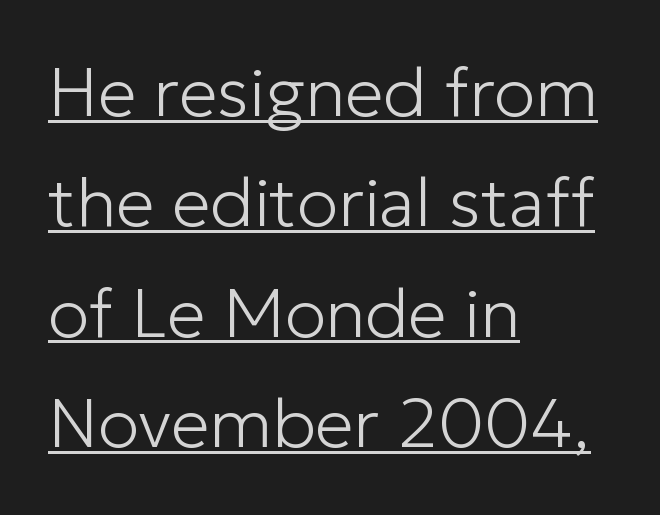
{"serif": "no", "italic": "no", "bold": "no", "weight": "light", "width": "normal", "stroke_contrast": "low", "x_height": "medium", "monospaced": "no", "underline": "yes", "align": "left", "line_spacing": "normal", "line_spacing_ratio": 1.6, "letter_spacing": "normal", "letter_spacing_em": 0.0, "glyph_px": 69}
